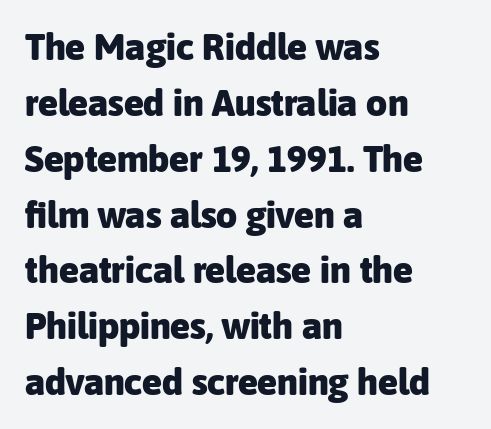
This rendering uses left alignment, leaving the right contour irregular. Rendered with straight, roman letterforms. These lines are rendered in a variable-pitch font. The text was rendered using a sans face with plain stroke endings.
